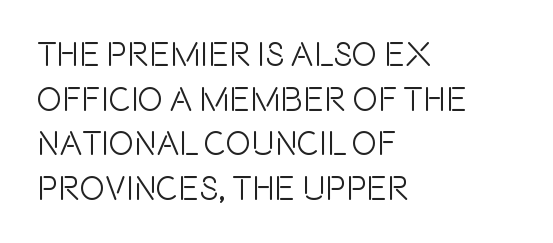
The image shows 34 px condensed sans-serif type, upright; set left-aligned, normal line spacing (1.31x), normal letter spacing, not underlined; a large x-height.
